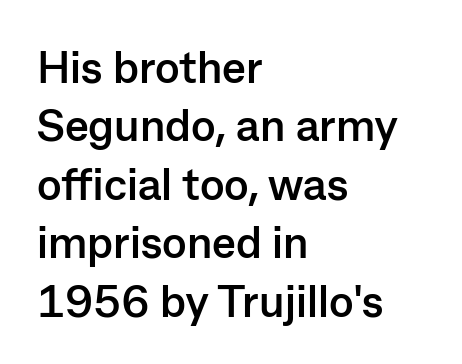
Q: Is the text bold? A: Yes.
Q: Is the text italic (slanted)? A: No, it is upright.
Q: Is the typeface a serif or a sans-serif typeface? A: Sans-serif.
Q: Is the text underlined? A: No.
Q: How is the paragraph aligned? A: Left-aligned.
Q: Is the spacing between letters normal or unusually wide? A: Normal.
Q: Is the spacing between lines tight, normal or loose? A: Normal.
Q: Width (condensed, normal, or wide)? A: Normal.
Q: Stroke contrast? A: Low.
Q: x-height? A: Medium.
Q: Monospaced? A: No.
